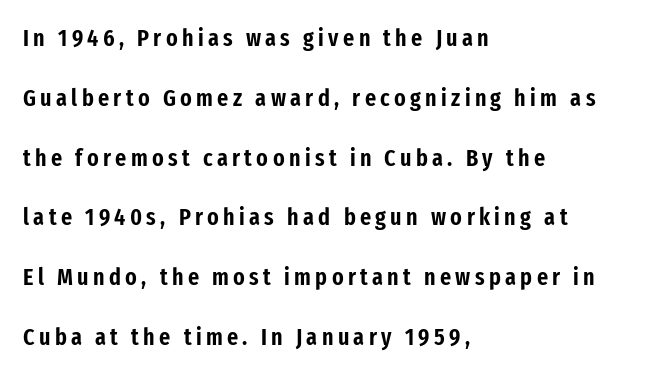
The image shows 24 px text type, upright; set left-aligned, loose line spacing (2.49x), not underlined.
